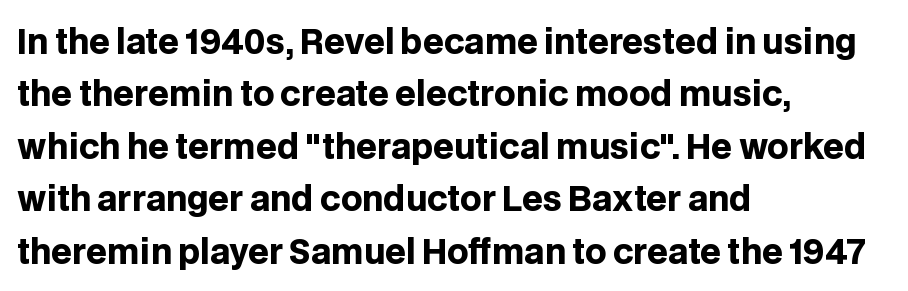
Stroke thickness is high; the sample reads as a true bold. If you measured baseline to baseline, you'd find a middling distance. The typography opts for an upright posture over an oblique one. Compared with a centered layout, this one pins lines to the left instead.
